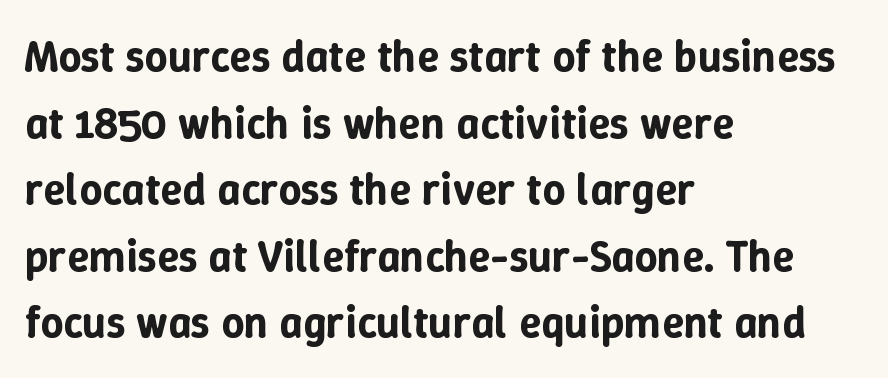
Q: Is the text italic (slanted)? A: No, it is upright.
Q: Is the text underlined? A: No.
Q: How is the paragraph aligned? A: Left-aligned.
Q: Is the spacing between letters normal or unusually wide? A: Normal.
Q: Is the spacing between lines tight, normal or loose? A: Normal.
Q: Width (condensed, normal, or wide)? A: Normal.
Q: Stroke contrast? A: Low.
Q: x-height? A: Medium.
Q: Monospaced? A: No.
